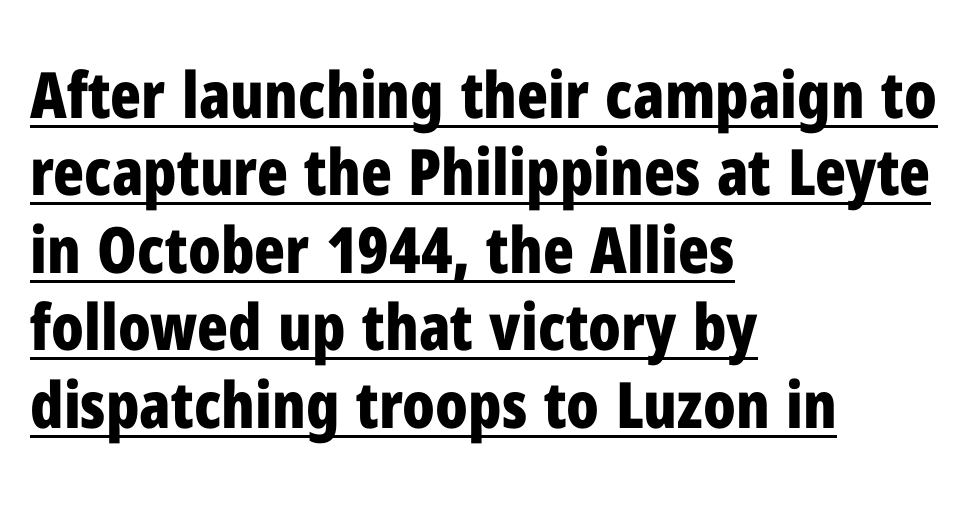
The image shows 64 px bold, condensed sans-serif type, upright; set left-aligned, line spacing 1.21x, normal letter spacing, underlined; low stroke contrast and a medium x-height.
